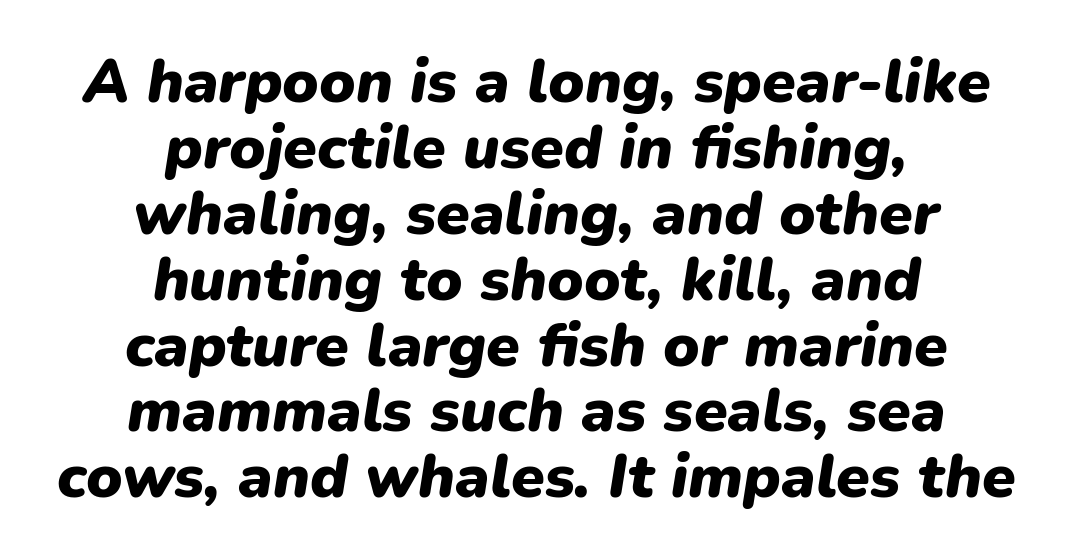
{"italic": "yes", "lean": "right", "slant_degrees": 9, "bold": "yes", "weight": "heavy", "width": "normal", "stroke_contrast": "low", "x_height": "medium", "monospaced": "no", "underline": "no", "align": "center", "line_spacing": "tight", "line_spacing_ratio": 1.08, "letter_spacing": "normal", "letter_spacing_em": 0.0, "glyph_px": 61}
